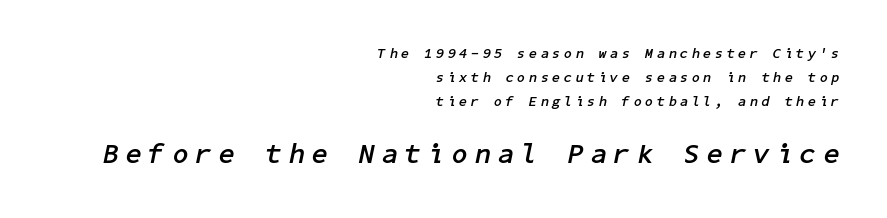
This is oblique type, the kind used for emphasis or titles. Has an underline been added? It has not. A student would notice the bottom passage is typeset larger than what precedes it. These lines are set flush right with a ragged left edge. Letter spacing: wide.
